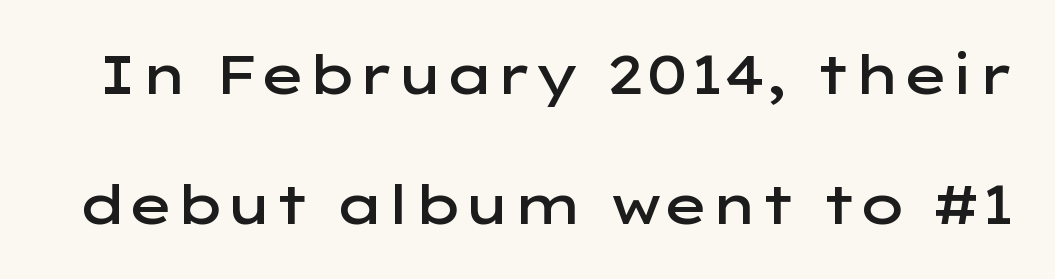
The image shows 54 px semibold, wide sans-serif type, upright; set loose line spacing (2.41x), normal letter spacing, not underlined; low stroke contrast and a medium x-height.
